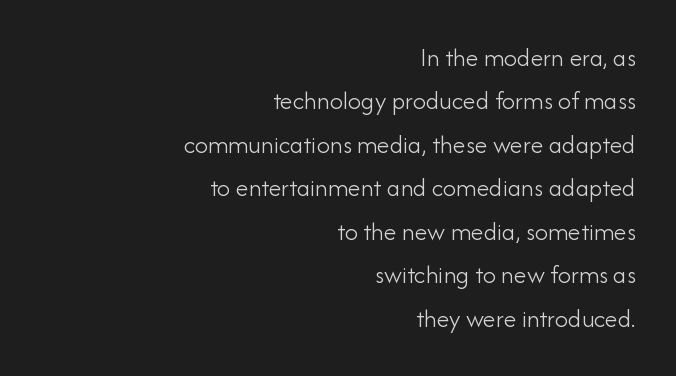
The image shows 26 px text type, upright; set right-aligned, normal line spacing (1.67x), normal letter spacing, not underlined.
